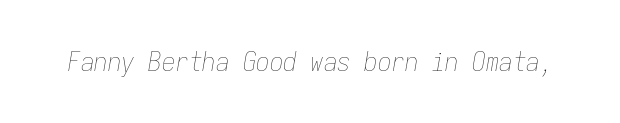
Rendered with sloped, italic letterforms. The strokes carry an ordinary text weight at most. How are the letters spaced? Ordinarily, with no added tracking. The zone under the glyphs is completely vacant.
